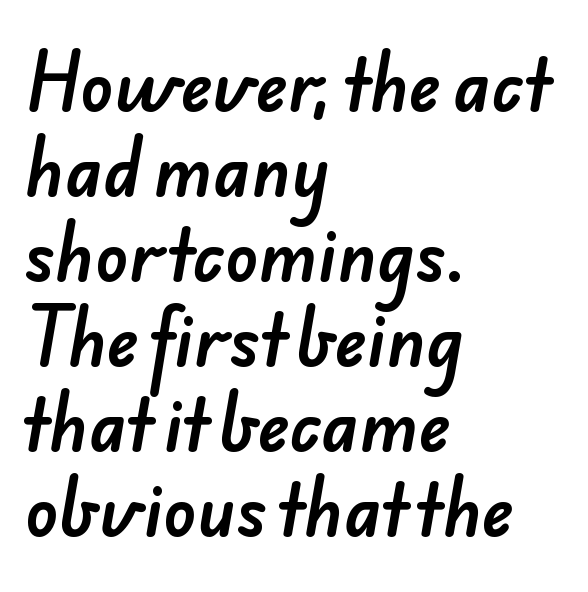
{"serif": "no", "width": "normal", "stroke_contrast": "low", "x_height": "small", "monospaced": "no", "underline": "no", "align": "left", "line_spacing": "normal", "line_spacing_ratio": 1.25, "letter_spacing": "normal", "letter_spacing_em": 0.0, "glyph_px": 68}
